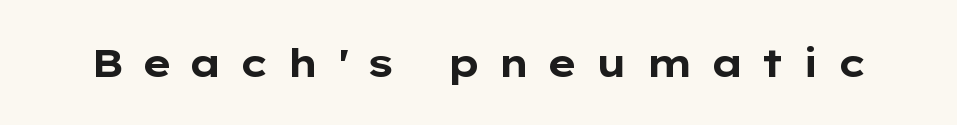
The image shows 39 px bold, wide sans-serif type, upright; set unusually wide letter spacing (+0.44 em), not underlined; low stroke contrast and a medium x-height.
